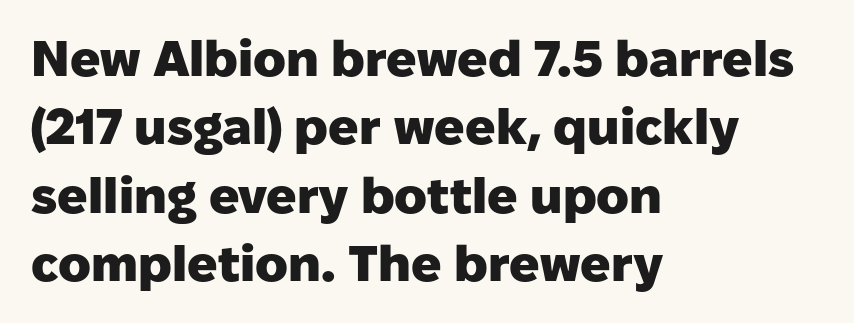
The image shows 50 px heavy sans-serif type, upright; set left-aligned, normal line spacing (1.37x), normal letter spacing, not underlined; low stroke contrast and a medium x-height.
